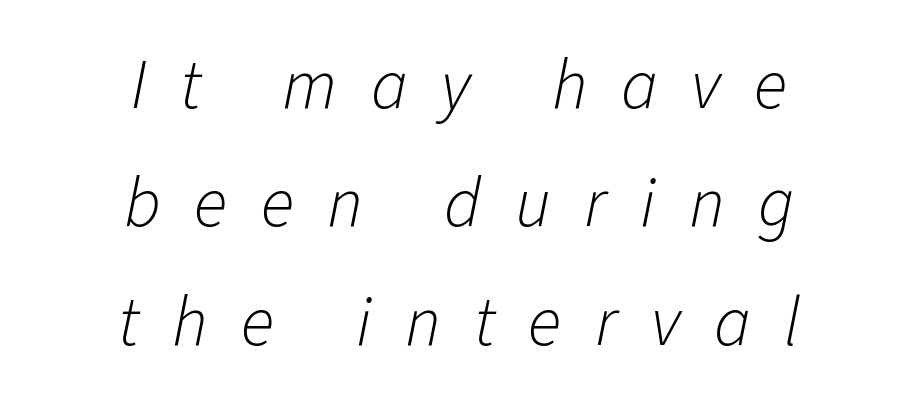
{"italic": "yes", "lean": "right", "slant_degrees": 11, "bold": "no", "weight": "light", "width": "normal", "stroke_contrast": "low", "x_height": "medium", "monospaced": "no", "underline": "no", "align": "center", "line_spacing": "normal", "line_spacing_ratio": 1.69, "letter_spacing": "wide", "letter_spacing_em": 0.48, "glyph_px": 70}
